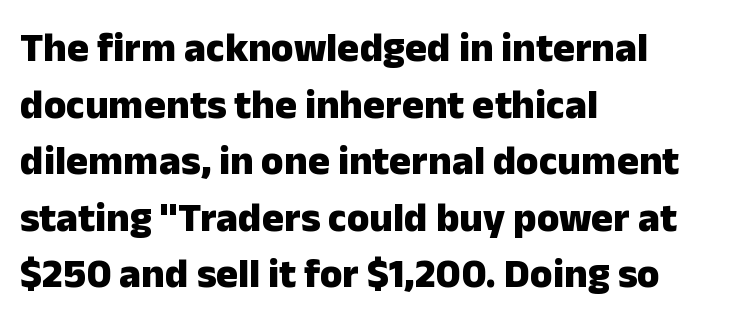
Q: Is the text bold? A: Yes.
Q: Is the text italic (slanted)? A: No, it is upright.
Q: Is the typeface a serif or a sans-serif typeface? A: Sans-serif.
Q: Is the text underlined? A: No.
Q: How is the paragraph aligned? A: Left-aligned.
Q: Is the spacing between letters normal or unusually wide? A: Normal.
Q: Is the spacing between lines tight, normal or loose? A: Normal.
Q: Width (condensed, normal, or wide)? A: Normal.
Q: Stroke contrast? A: Low.
Q: x-height? A: Medium.
Q: Monospaced? A: No.
